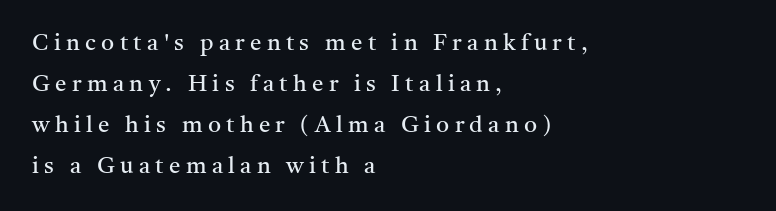
{"italic": "no", "bold": "no", "underline": "no", "align": "left", "line_spacing_ratio": 1.78, "letter_spacing": "wide", "letter_spacing_em": 0.23, "glyph_px": 23}
